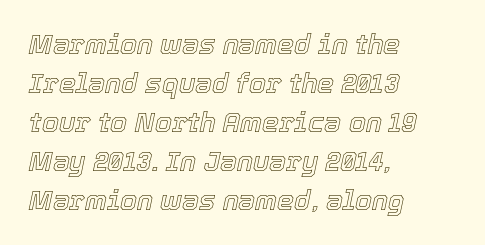
Q: Is the text italic (slanted)? A: Yes, it leans right by about 12 degrees.
Q: Is the text underlined? A: No.
Q: How is the paragraph aligned? A: Left-aligned.
Q: Is the spacing between letters normal or unusually wide? A: Normal.
Q: Is the spacing between lines tight, normal or loose? A: Normal.
